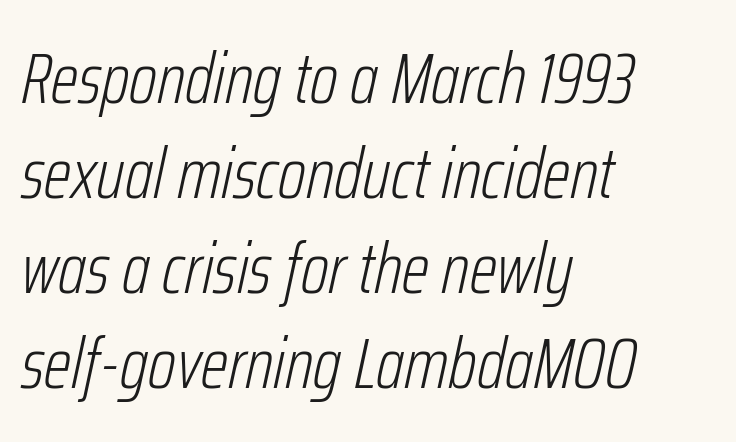
{"italic": "yes", "lean": "right", "slant_degrees": 12, "bold": "no", "weight": "light", "width": "condensed", "stroke_contrast": "low", "x_height": "medium", "monospaced": "no", "underline": "no", "align": "left", "line_spacing": "normal", "line_spacing_ratio": 1.32, "letter_spacing": "normal", "letter_spacing_em": 0.0, "glyph_px": 72}
